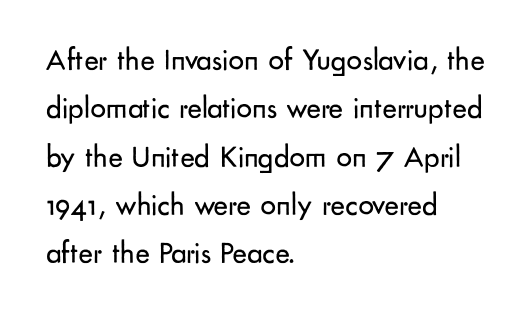
The image shows 31 px regular-weight sans-serif type, upright; set left-aligned, normal line spacing (1.56x), normal letter spacing, not underlined; low stroke contrast and a small x-height.
